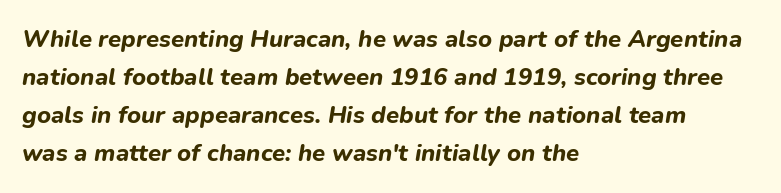
Q: Is the text bold? A: Yes.
Q: Is the text italic (slanted)? A: Yes, it leans right by about 9 degrees.
Q: Is the text underlined? A: No.
Q: How is the paragraph aligned? A: Left-aligned.
Q: Is the spacing between letters normal or unusually wide? A: Normal.
Q: Is the spacing between lines tight, normal or loose? A: Normal.
